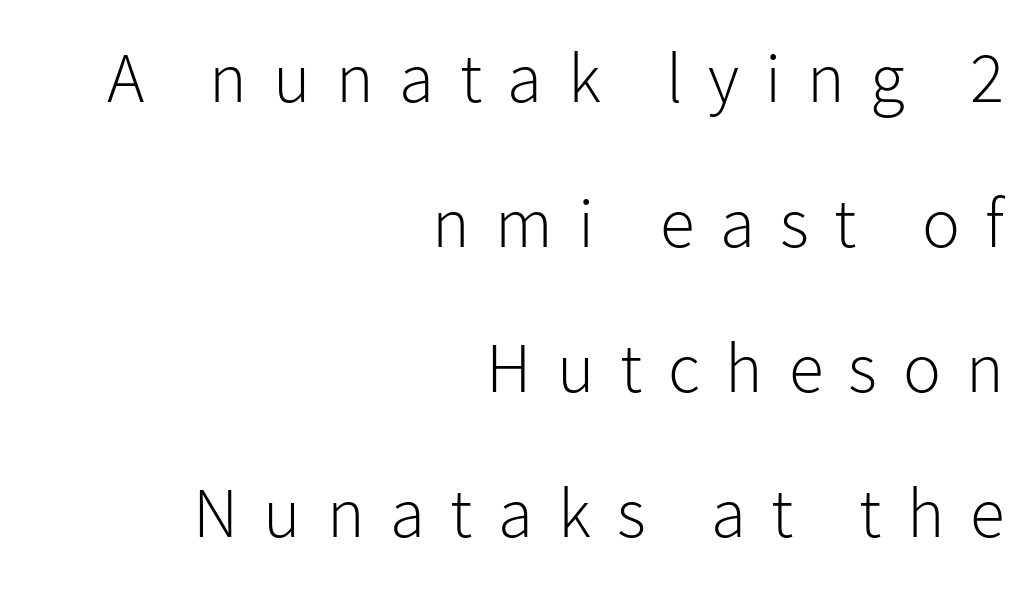
Does the copy run flush right? Yes — the right margin is perfectly even. The glyphs in this specimen are sans serif. What's the leading like? Stretched, with rows far apart. Nope, not italic — everything's standing straight.
